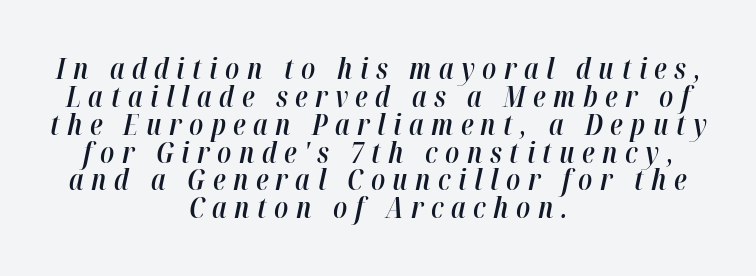
Q: Is the text bold? A: Semi-bold.
Q: Is the text italic (slanted)? A: Yes, it leans right by about 12 degrees.
Q: Is the text underlined? A: No.
Q: How is the paragraph aligned? A: Centered.
Q: Is the spacing between letters normal or unusually wide? A: Unusually wide.
Q: Is the spacing between lines tight, normal or loose? A: Tight.
Q: Width (condensed, normal, or wide)? A: Condensed.
Q: Stroke contrast? A: High.
Q: x-height? A: Medium.
Q: Monospaced? A: No.
